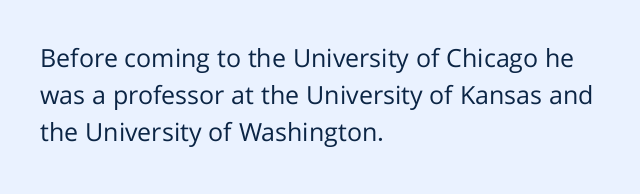
Q: Is the text bold? A: No.
Q: Is the text italic (slanted)? A: No, it is upright.
Q: Is the text underlined? A: No.
Q: How is the paragraph aligned? A: Left-aligned.
Q: Is the spacing between letters normal or unusually wide? A: Normal.
Q: Is the spacing between lines tight, normal or loose? A: Normal.
